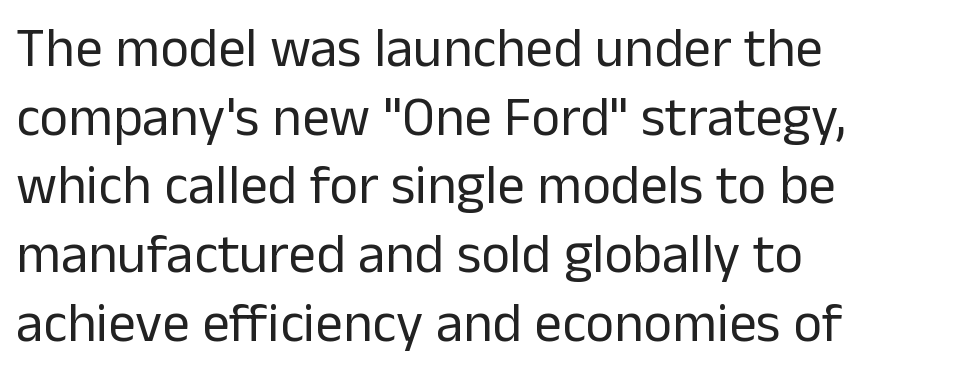
The image shows 55 px regular-weight sans-serif type, upright; set left-aligned, normal line spacing (1.25x), normal letter spacing, not underlined; low stroke contrast and a medium x-height.
